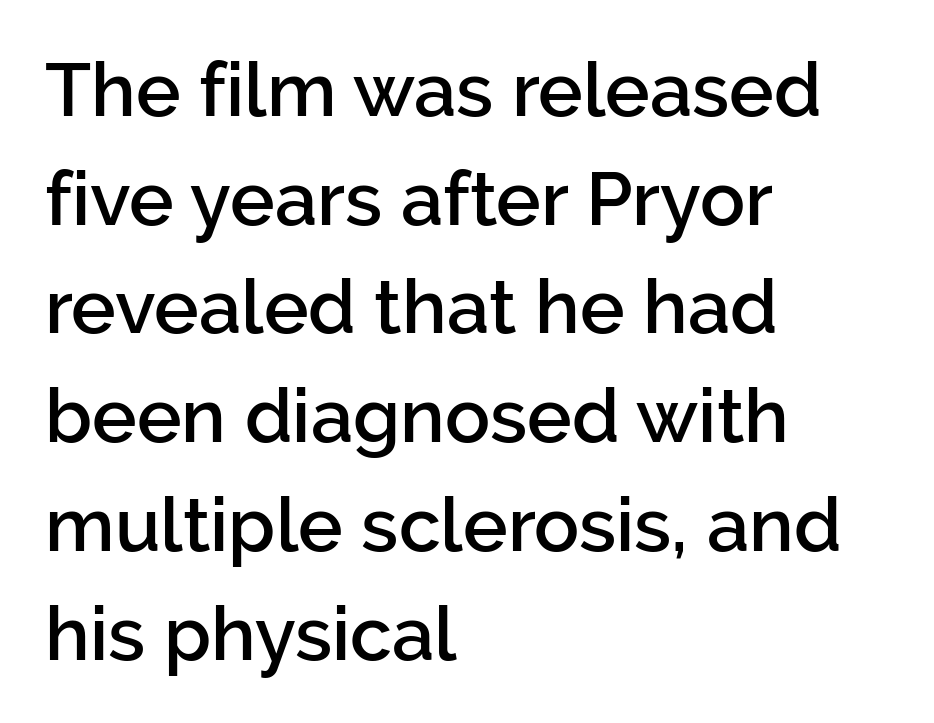
{"serif": "no", "italic": "no", "bold": "semi", "weight": "semibold", "width": "normal", "stroke_contrast": "low", "x_height": "medium", "monospaced": "no", "underline": "no", "align": "left", "line_spacing": "normal", "line_spacing_ratio": 1.45, "letter_spacing": "normal", "letter_spacing_em": 0.0, "glyph_px": 75}
